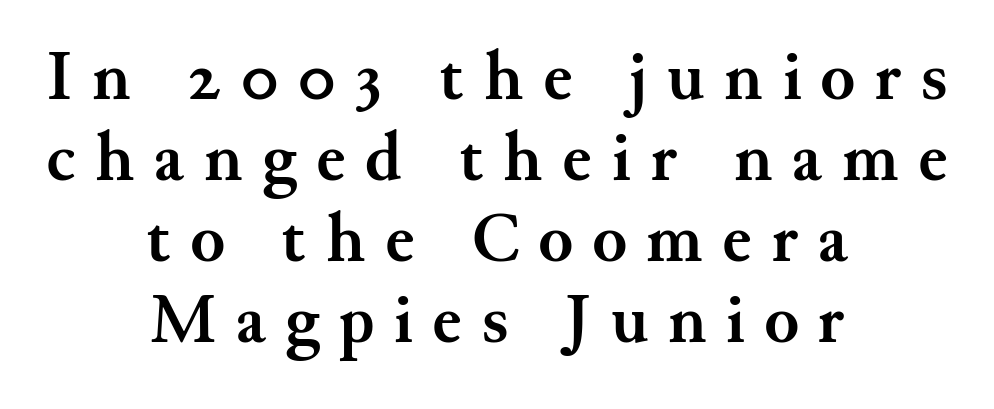
{"serif": "yes", "italic": "no", "bold": "yes", "weight": "semibold", "width": "normal", "stroke_contrast": "medium", "x_height": "small", "monospaced": "no", "underline": "no", "align": "center", "line_spacing": "tight", "line_spacing_ratio": 1.14, "letter_spacing": "wide", "letter_spacing_em": 0.28, "glyph_px": 71}
